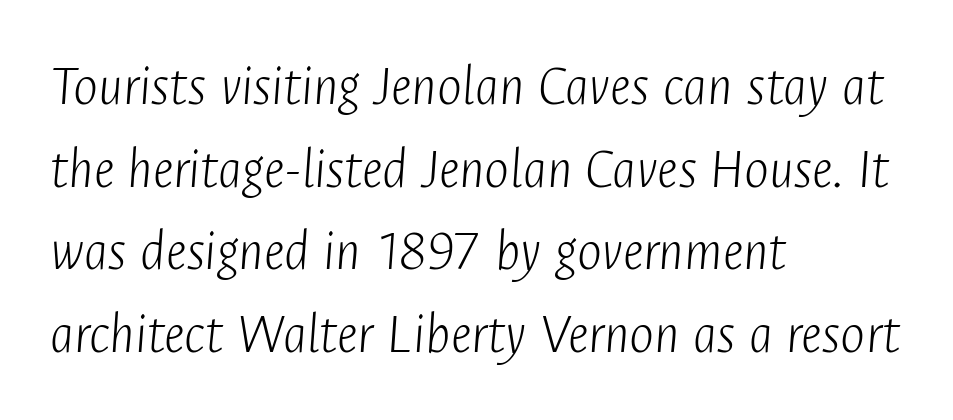
The image shows 59 px light, condensed type, italic (leaning right); set left-aligned, normal line spacing (1.4x), normal letter spacing, not underlined; low stroke contrast and a medium x-height.
